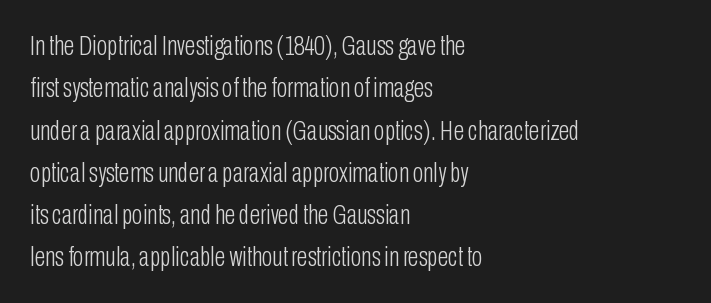
{"serif": "no", "italic": "no", "bold": "no", "weight": "light", "width": "condensed", "stroke_contrast": "low", "x_height": "medium", "monospaced": "no", "underline": "no", "align": "left", "line_spacing": "normal", "line_spacing_ratio": 1.51, "letter_spacing": "normal", "letter_spacing_em": 0.0, "glyph_px": 28}
